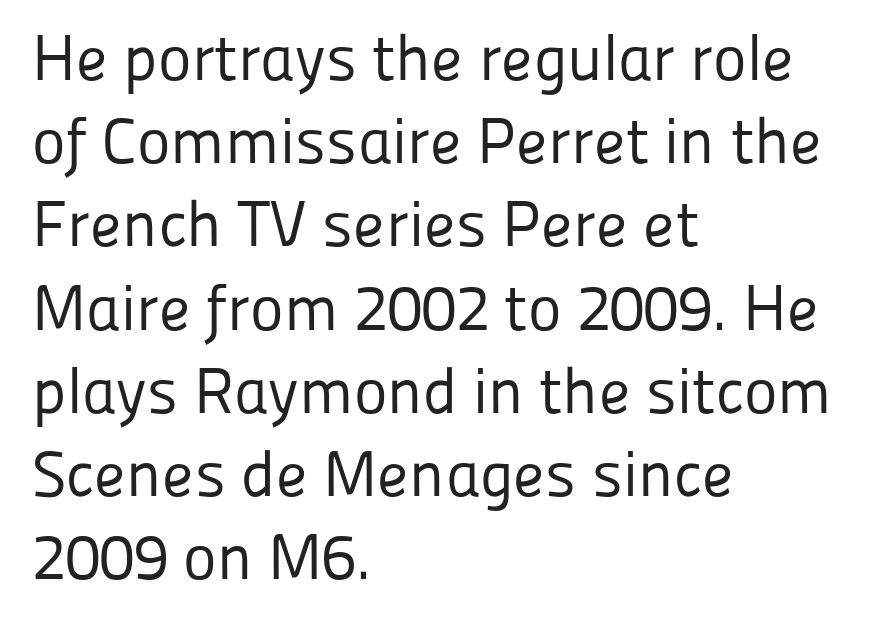
Glyph-to-glyph distance matches everyday printed text. The passage shown is typeset with a sans-serif family. Quick note: underline off. The passage shown is typed in a proportional face where columns would drift.
